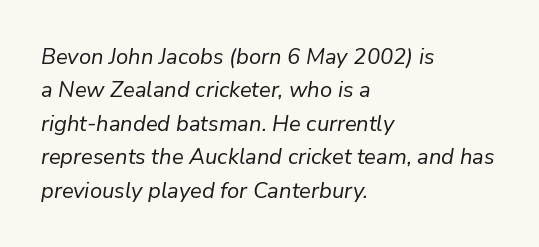
The image shows 22 px text type, italic (leaning right); set left-aligned, normal line spacing (1.52x), normal letter spacing, not underlined.
